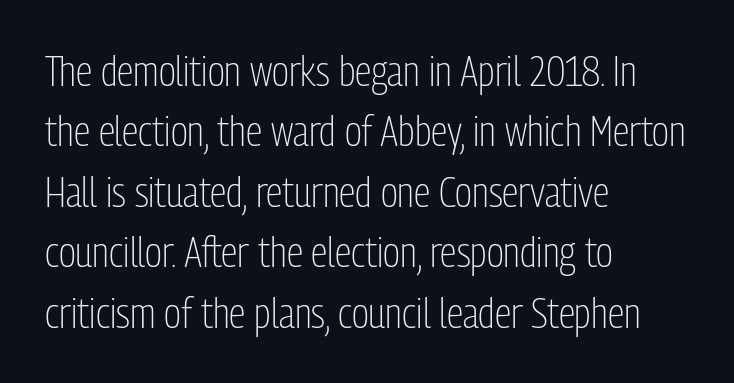
Q: Is the text bold? A: No.
Q: Is the text italic (slanted)? A: No, it is upright.
Q: Is the typeface a serif or a sans-serif typeface? A: Sans-serif.
Q: Is the text underlined? A: No.
Q: How is the paragraph aligned? A: Left-aligned.
Q: Is the spacing between letters normal or unusually wide? A: Normal.
Q: Is the spacing between lines tight, normal or loose? A: Normal.
Q: Width (condensed, normal, or wide)? A: Condensed.
Q: Stroke contrast? A: Low.
Q: x-height? A: Medium.
Q: Monospaced? A: No.
